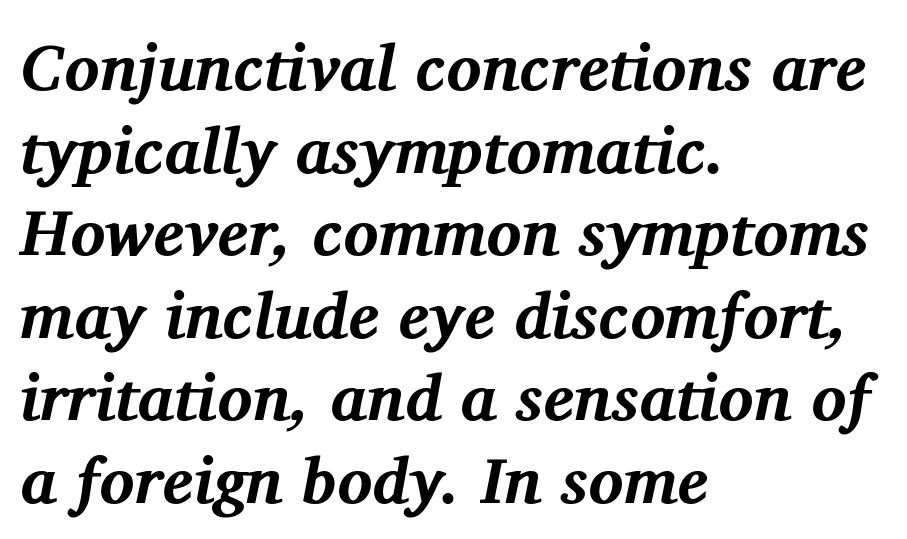
Q: Is the text bold? A: Yes.
Q: Is the text italic (slanted)? A: Yes, it leans right by about 11 degrees.
Q: Is the typeface a serif or a sans-serif typeface? A: Serif.
Q: Is the text underlined? A: No.
Q: How is the paragraph aligned? A: Left-aligned.
Q: Is the spacing between letters normal or unusually wide? A: Normal.
Q: Is the spacing between lines tight, normal or loose? A: Normal.
Q: Width (condensed, normal, or wide)? A: Normal.
Q: Stroke contrast? A: Medium.
Q: x-height? A: Medium.
Q: Monospaced? A: No.
